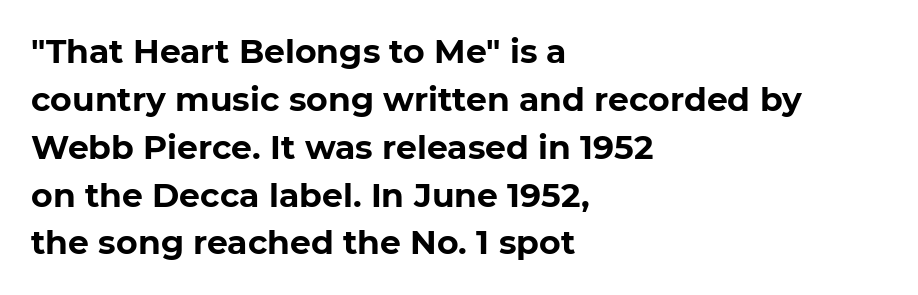
{"serif": "no", "italic": "no", "bold": "yes", "weight": "bold", "width": "normal", "stroke_contrast": "low", "x_height": "medium", "monospaced": "no", "underline": "no", "align": "left", "line_spacing": "normal", "line_spacing_ratio": 1.45, "letter_spacing": "normal", "letter_spacing_em": 0.0, "glyph_px": 33}
